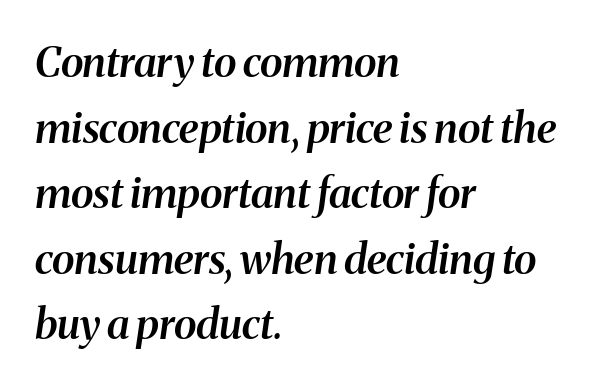
{"serif": "yes", "italic": "yes", "lean": "right", "slant_degrees": 8, "bold": "semi", "weight": "semibold", "width": "normal", "stroke_contrast": "medium", "x_height": "medium", "monospaced": "no", "underline": "no", "align": "left", "line_spacing": "normal", "line_spacing_ratio": 1.56, "letter_spacing": "normal", "letter_spacing_em": 0.0, "glyph_px": 42}
